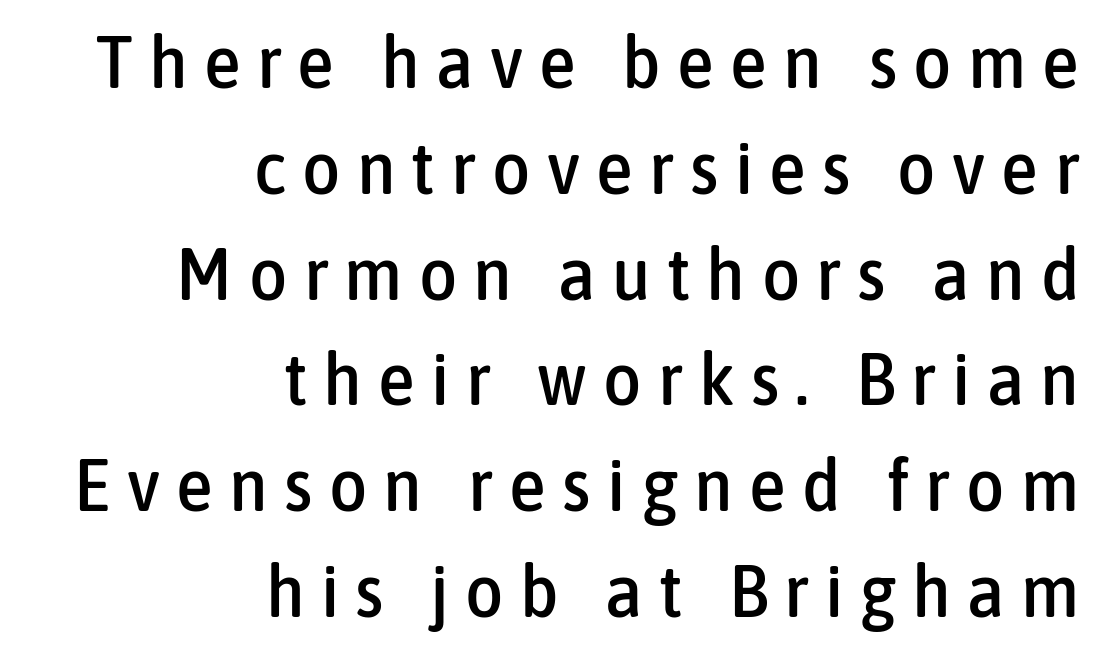
Horizontal alignment here is rightward, an uncommon choice for prose. Spacing between characters has been opened up far beyond the box default. Type style note: lacks serifs. Is there much room between lines? A standard amount, neither cramped nor airy. A typesetter would call this proportional, since set widths differ per character. Style check: upright.
